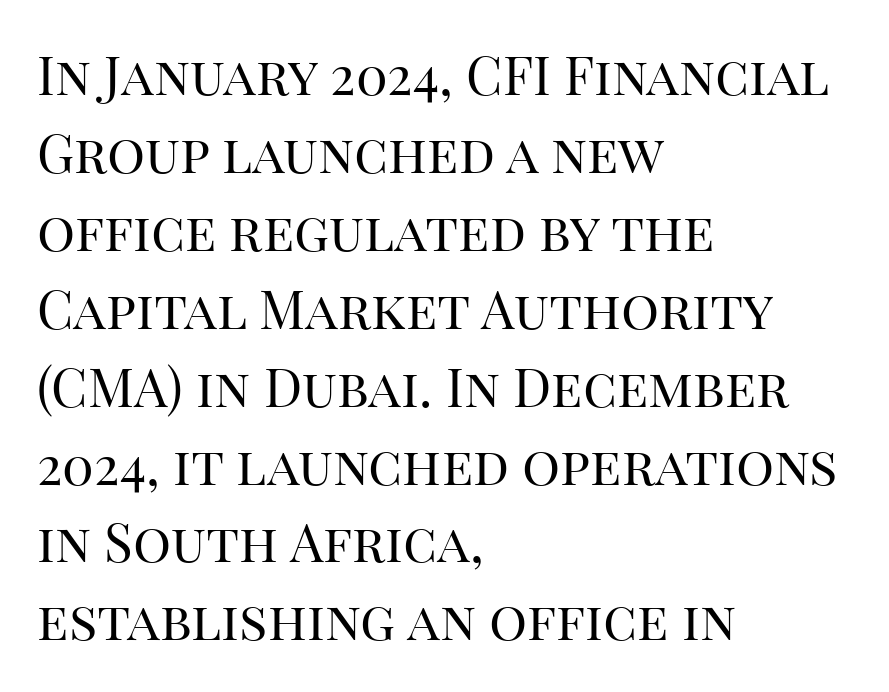
The image shows 53 px regular-weight serif type, upright; set left-aligned, normal line spacing (1.47x), normal letter spacing, not underlined; high stroke contrast and a large x-height.
